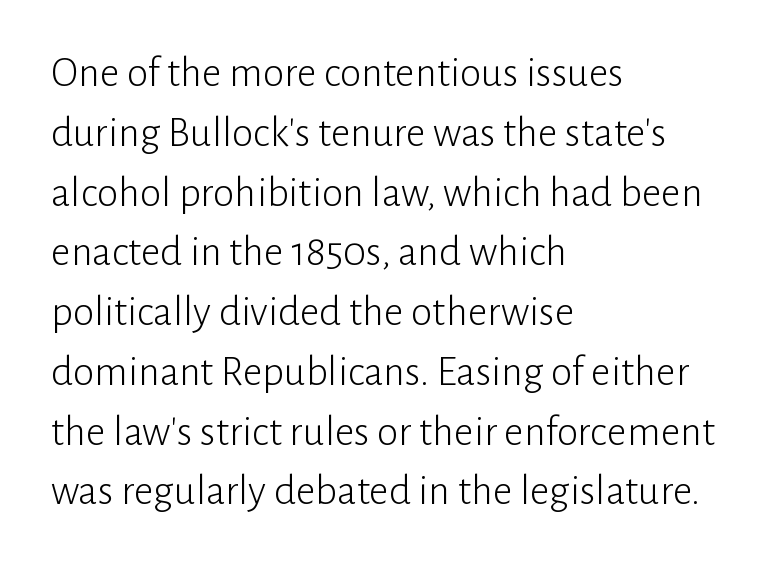
Q: Is the text bold? A: No.
Q: Is the text italic (slanted)? A: No, it is upright.
Q: Is the typeface a serif or a sans-serif typeface? A: Sans-serif.
Q: Is the text underlined? A: No.
Q: How is the paragraph aligned? A: Left-aligned.
Q: Is the spacing between letters normal or unusually wide? A: Normal.
Q: Is the spacing between lines tight, normal or loose? A: Normal.
Q: Width (condensed, normal, or wide)? A: Normal.
Q: Stroke contrast? A: Low.
Q: x-height? A: Medium.
Q: Monospaced? A: No.
